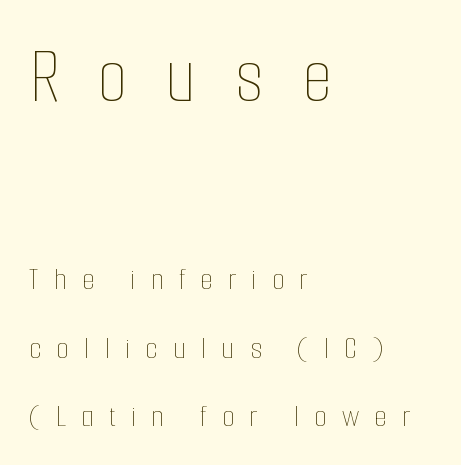
The image shows 79 px thin, condensed type, upright; set left-aligned, loose line spacing (2.13x), unusually wide letter spacing (+0.48 em), not underlined; the first (top) block is 2.47x larger; low stroke contrast and a medium x-height.
